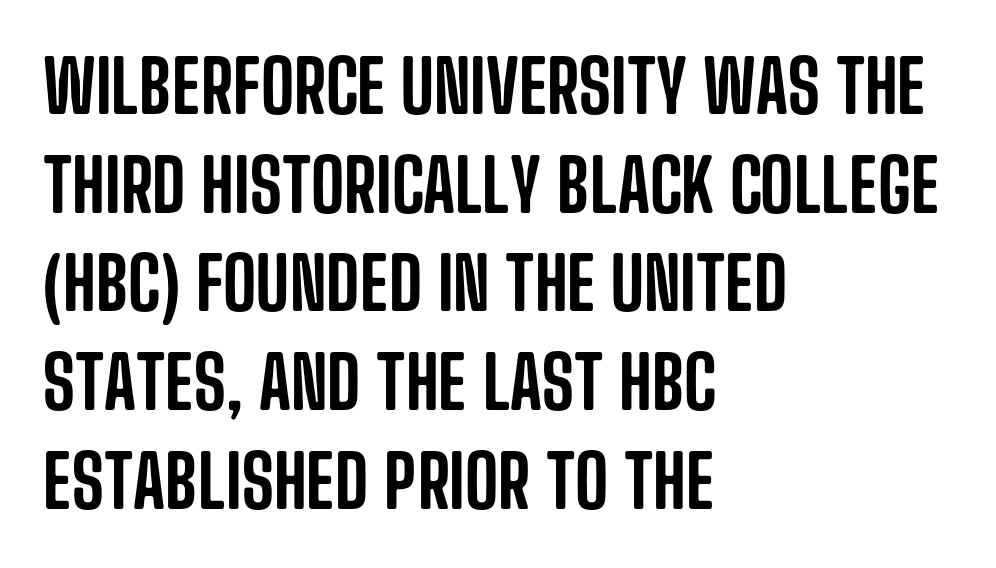
The glyphs are unaccompanied by any horizontal stroke below them. The passage shown is typed in a proportional face where columns would drift. Grotesque or geometric, the face here clearly has no serifs. The axis of the letterforms is exactly vertical. The tracking reads as untouched default to a designer's eye. The passage is arranged the way most books set body copy — flush left.
